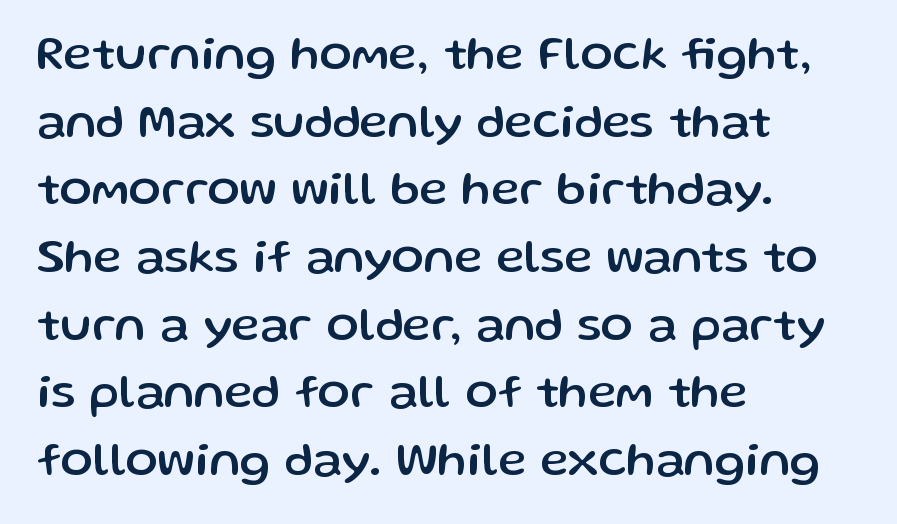
Q: Is the text italic (slanted)? A: No, it is upright.
Q: Is the typeface a serif or a sans-serif typeface? A: Sans-serif.
Q: Is the text underlined? A: No.
Q: How is the paragraph aligned? A: Left-aligned.
Q: Is the spacing between letters normal or unusually wide? A: Normal.
Q: Is the spacing between lines tight, normal or loose? A: Normal.
Q: Width (condensed, normal, or wide)? A: Normal.
Q: Stroke contrast? A: Low.
Q: x-height? A: Medium.
Q: Monospaced? A: No.
